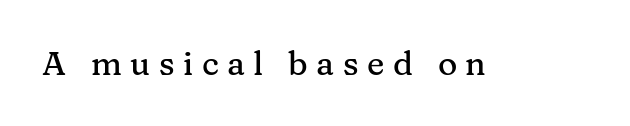
The image shows 33 px serif type, upright; set unusually wide letter spacing (+0.26 em), not underlined; medium stroke contrast and a medium x-height.
